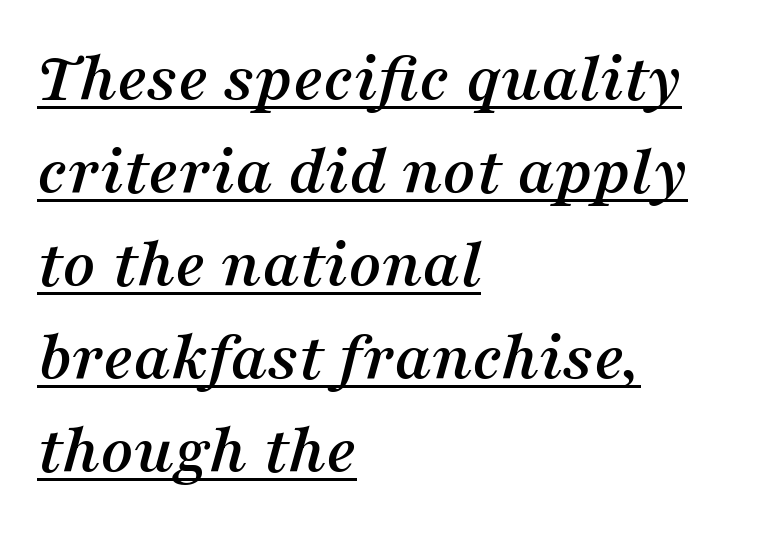
Like a heading marked for emphasis, these lines bear an underscore. Yep, that's italic — everything's leaning. How are the letters spaced? Ordinarily, with no added tracking. The text was rendered using a seriffed face with decorative stroke endings. This sample keeps an unexceptional amount of space between lines. This sample has the flowing, uneven cadence of proportional lettering.
